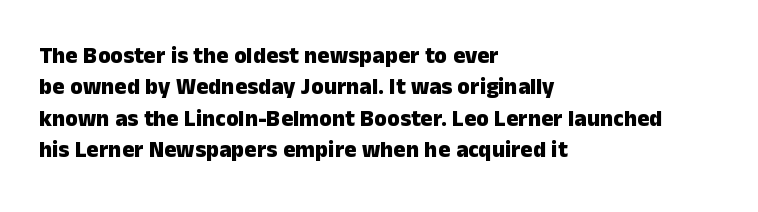
The image shows 23 px bold type, upright; set left-aligned, normal line spacing (1.36x), normal letter spacing, not underlined.
